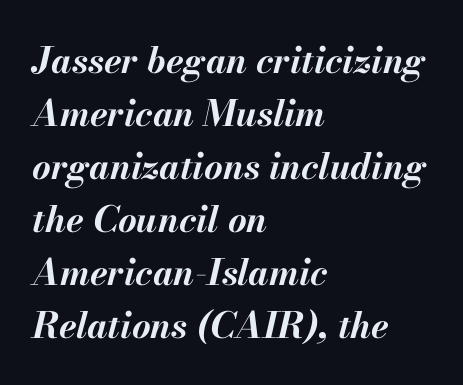
{"italic": "yes", "lean": "right", "slant_degrees": 13, "bold": "yes", "weight": "bold", "width": "normal", "stroke_contrast": "medium", "x_height": "small", "monospaced": "no", "underline": "no", "align": "left", "line_spacing": "normal", "line_spacing_ratio": 1.47, "letter_spacing": "normal", "letter_spacing_em": 0.0, "glyph_px": 36}
